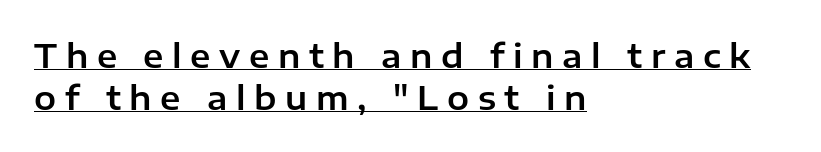
The image shows 33 px sans-serif type, upright; set left-aligned, normal line spacing (1.27x), unusually wide letter spacing (+0.26 em), underlined; low stroke contrast and a medium x-height.
